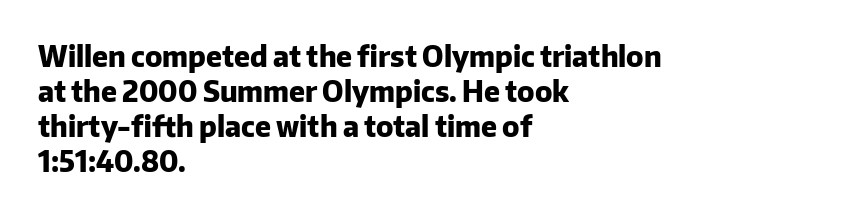
{"serif": "no", "italic": "no", "bold": "yes", "weight": "heavy", "width": "normal", "stroke_contrast": "low", "x_height": "medium", "monospaced": "no", "underline": "no", "align": "left", "line_spacing": "normal", "line_spacing_ratio": 1.25, "letter_spacing": "normal", "letter_spacing_em": 0.0, "glyph_px": 28}
